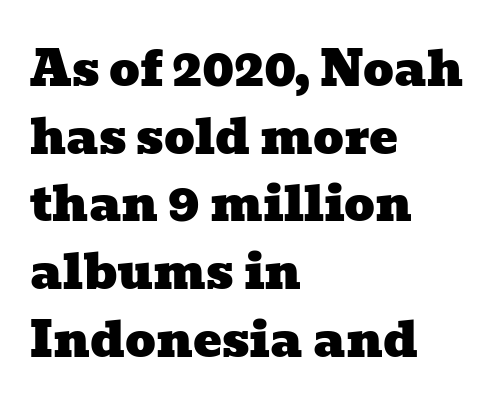
The image shows 48 px wide serif type; set left-aligned, normal line spacing (1.41x), normal letter spacing, not underlined; low stroke contrast and a medium x-height.
